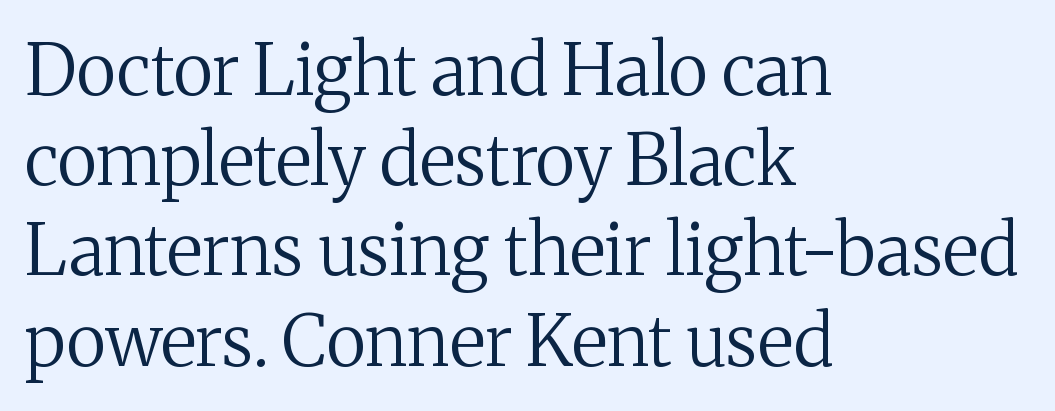
The image shows 71 px regular-weight serif type, upright; set left-aligned, normal line spacing (1.27x), normal letter spacing, not underlined; medium stroke contrast and a medium x-height.
